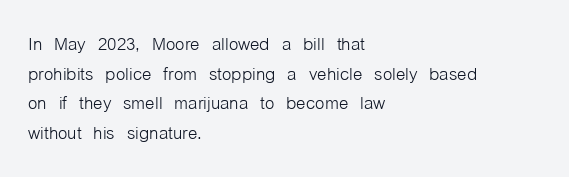
{"italic": "no", "bold": "no", "underline": "no", "align": "left", "line_spacing_ratio": 1.23, "letter_spacing": "normal", "letter_spacing_em": 0.0, "glyph_px": 24}
